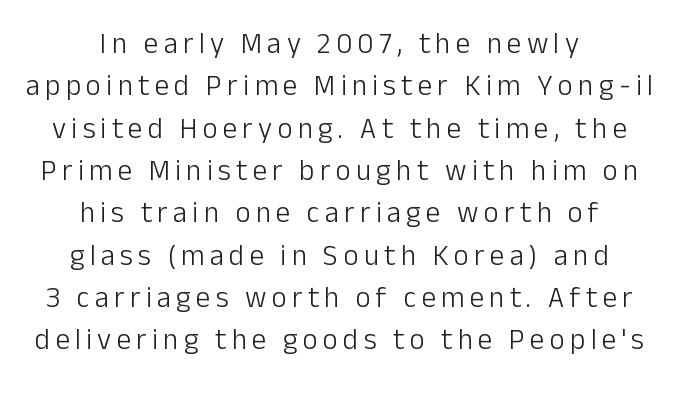
Q: Is the text bold? A: No.
Q: Is the text italic (slanted)? A: No, it is upright.
Q: Is the typeface a serif or a sans-serif typeface? A: Sans-serif.
Q: Is the text underlined? A: No.
Q: How is the paragraph aligned? A: Centered.
Q: Is the spacing between lines tight, normal or loose? A: Normal.
Q: Width (condensed, normal, or wide)? A: Normal.
Q: Stroke contrast? A: Low.
Q: x-height? A: Medium.
Q: Monospaced? A: No.
